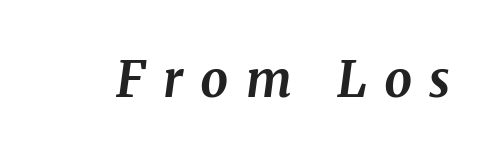
Q: Is the text bold? A: Yes.
Q: Is the text italic (slanted)? A: Yes, it leans right by about 8 degrees.
Q: Is the typeface a serif or a sans-serif typeface? A: Serif.
Q: Is the text underlined? A: No.
Q: Is the spacing between letters normal or unusually wide? A: Unusually wide.
Q: Width (condensed, normal, or wide)? A: Normal.
Q: Stroke contrast? A: Medium.
Q: x-height? A: Medium.
Q: Monospaced? A: No.
